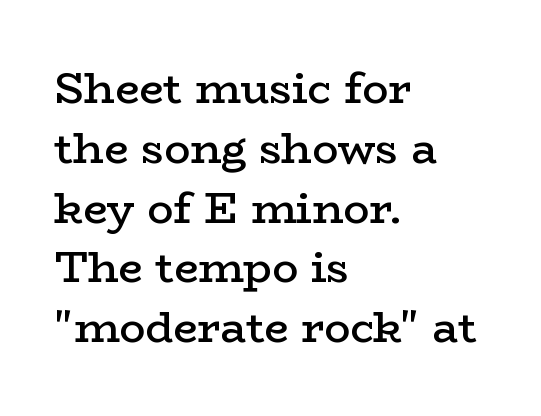
Q: Is the text bold? A: Semi-bold.
Q: Is the text italic (slanted)? A: No, it is upright.
Q: Is the typeface a serif or a sans-serif typeface? A: Serif.
Q: Is the text underlined? A: No.
Q: How is the paragraph aligned? A: Left-aligned.
Q: Is the spacing between letters normal or unusually wide? A: Normal.
Q: Is the spacing between lines tight, normal or loose? A: Normal.
Q: Width (condensed, normal, or wide)? A: Wide.
Q: Stroke contrast? A: Low.
Q: x-height? A: Medium.
Q: Monospaced? A: No.
